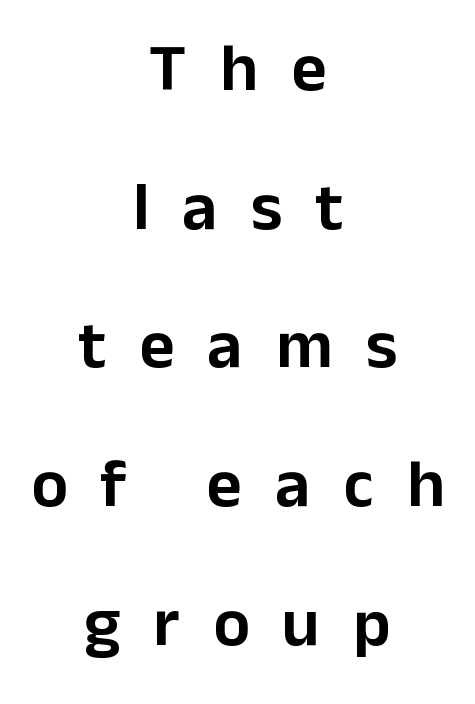
{"serif": "no", "italic": "no", "width": "normal", "stroke_contrast": "low", "x_height": "medium", "monospaced": "no", "underline": "no", "align": "center", "line_spacing": "loose", "line_spacing_ratio": 2.04, "letter_spacing": "wide", "letter_spacing_em": 0.49, "glyph_px": 68}
